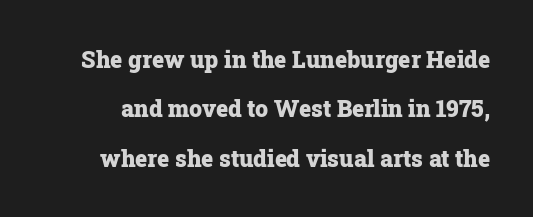
The image shows 23 px bold type, upright; set loose line spacing (2.15x), normal letter spacing, not underlined.
